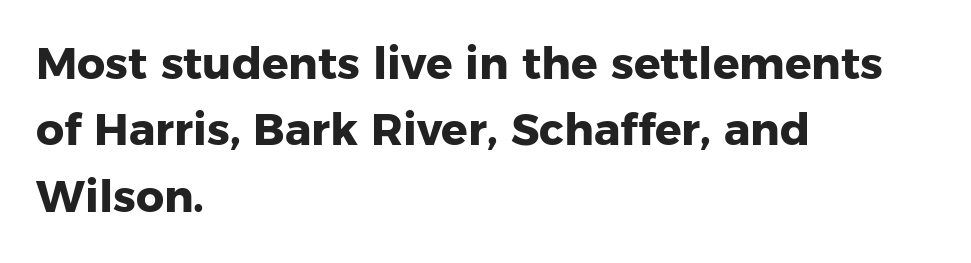
Q: Is the text bold? A: Yes.
Q: Is the text italic (slanted)? A: No, it is upright.
Q: Is the typeface a serif or a sans-serif typeface? A: Sans-serif.
Q: Is the text underlined? A: No.
Q: How is the paragraph aligned? A: Left-aligned.
Q: Is the spacing between letters normal or unusually wide? A: Normal.
Q: Is the spacing between lines tight, normal or loose? A: Normal.
Q: Width (condensed, normal, or wide)? A: Normal.
Q: Stroke contrast? A: Low.
Q: x-height? A: Medium.
Q: Monospaced? A: No.
